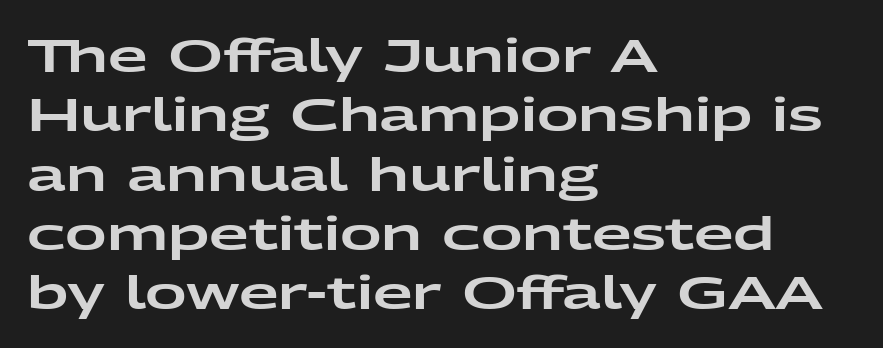
Honestly, the row spacing looks completely unremarkable. I'd call this a sans setting — the letters go barefoot. Where is the straight margin? On the left. The line texture is even and compact thanks to regular tracking.
